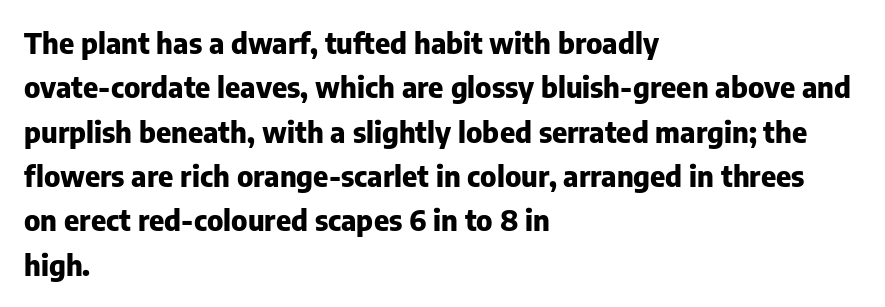
Each word holds together tightly as a unit, with standard inter-letter gaps. How would I describe the line gaps? Plain and ordinary. Chunky letters — that's bold for sure. A student would call this left alignment; a typographer would say flush left, rag right.
